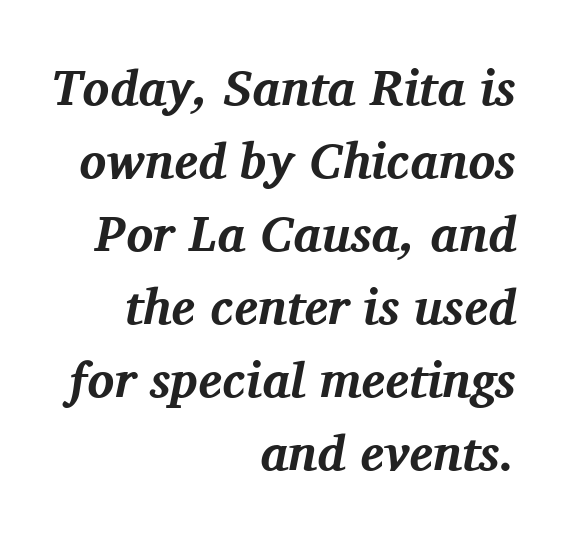
{"serif": "yes", "italic": "yes", "lean": "right", "slant_degrees": 11, "bold": "yes", "weight": "bold", "width": "normal", "stroke_contrast": "medium", "x_height": "medium", "monospaced": "no", "underline": "no", "align": "right", "line_spacing": "normal", "line_spacing_ratio": 1.46, "letter_spacing": "normal", "letter_spacing_em": 0.0, "glyph_px": 50}
